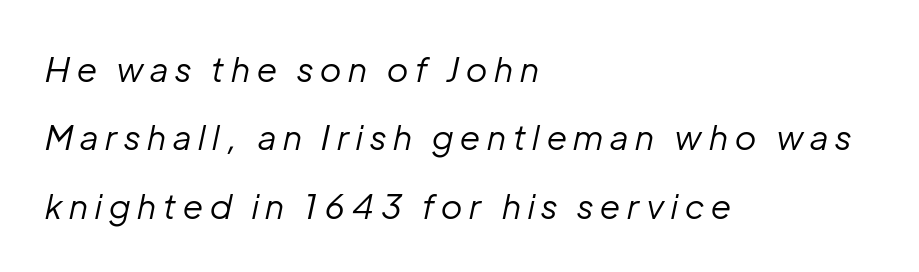
The image shows 34 px regular-weight type, italic (leaning right); set left-aligned, loose line spacing (2.01x), unusually wide letter spacing (+0.21 em), not underlined; low stroke contrast and a medium x-height.
